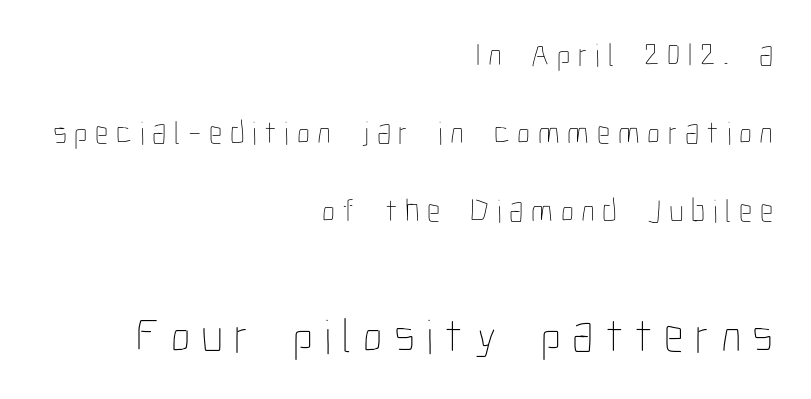
{"italic": "no", "bold": "no", "weight": "thin", "width": "condensed", "stroke_contrast": "low", "x_height": "medium", "monospaced": "no", "underline": "no", "align": "right", "line_spacing": "loose", "line_spacing_ratio": 2.36, "letter_spacing": "wide", "letter_spacing_em": 0.23, "larger_block": "second", "size_ratio": 1.48, "glyph_px": 49}
